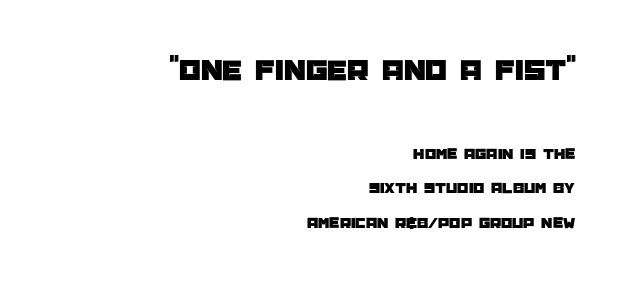
Compare the two chunks: the upper has the greater cap height. The lines in this sample share a right terminus and differ only in where they begin. The rendering uses natural spacing where letterforms have individual widths. Has an underline been added? It has not. You can tell it's not italic because the verticals are truly vertical.
